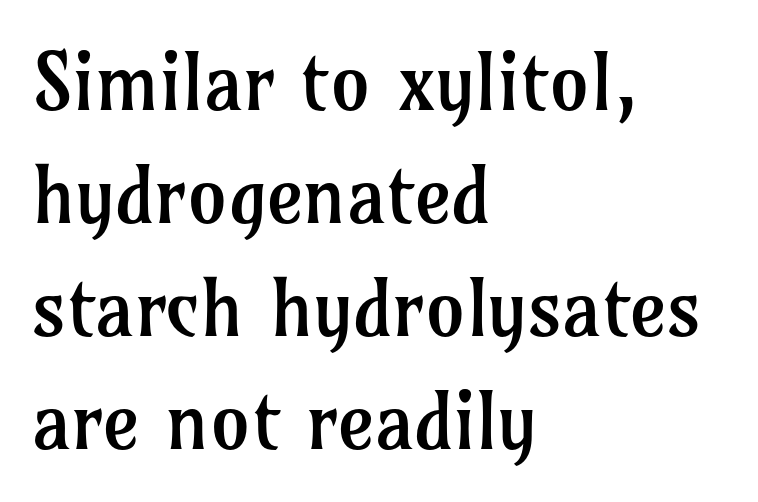
{"serif": "yes", "italic": "no", "bold": "no", "weight": "regular", "width": "normal", "stroke_contrast": "low", "x_height": "medium", "monospaced": "no", "underline": "no", "align": "left", "line_spacing": "normal", "line_spacing_ratio": 1.43, "letter_spacing": "normal", "letter_spacing_em": 0.0, "glyph_px": 79}
